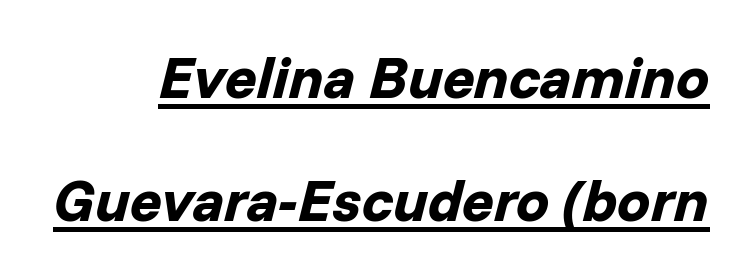
Q: Is the text bold? A: Yes.
Q: Is the text italic (slanted)? A: Yes, it leans right by about 14 degrees.
Q: Is the text underlined? A: Yes.
Q: Is the spacing between letters normal or unusually wide? A: Normal.
Q: Is the spacing between lines tight, normal or loose? A: Loose.
Q: Width (condensed, normal, or wide)? A: Normal.
Q: Stroke contrast? A: Low.
Q: x-height? A: Medium.
Q: Monospaced? A: No.
